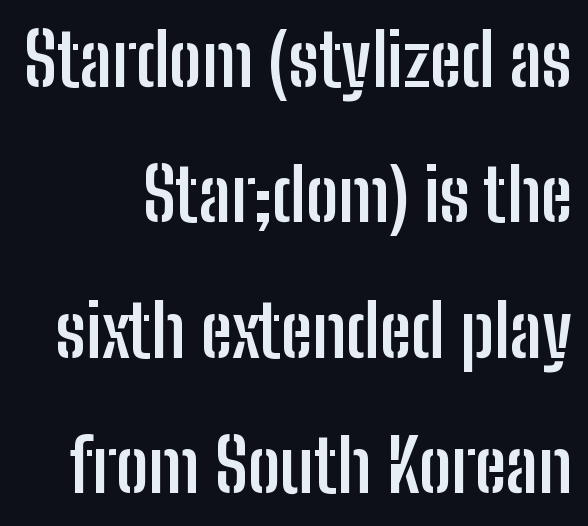
The image shows 72 px semibold, condensed sans-serif type, upright; set line spacing 1.88x, normal letter spacing, not underlined; low stroke contrast and a medium x-height.
